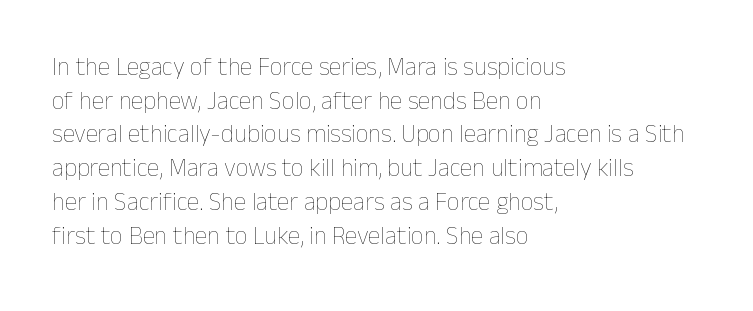
Q: Is the text bold? A: No.
Q: Is the text italic (slanted)? A: No, it is upright.
Q: Is the text underlined? A: No.
Q: How is the paragraph aligned? A: Left-aligned.
Q: Is the spacing between letters normal or unusually wide? A: Normal.
Q: Is the spacing between lines tight, normal or loose? A: Normal.
